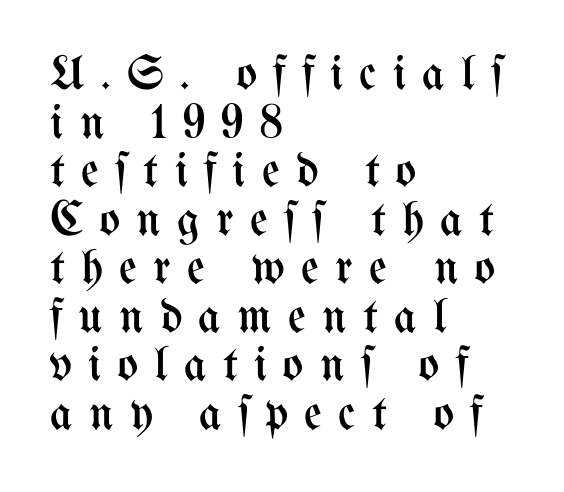
The image shows 49 px regular-weight, condensed type, upright; set left-aligned, tight line spacing (0.99x), unusually wide letter spacing (+0.33 em), not underlined; medium stroke contrast and a medium x-height.
